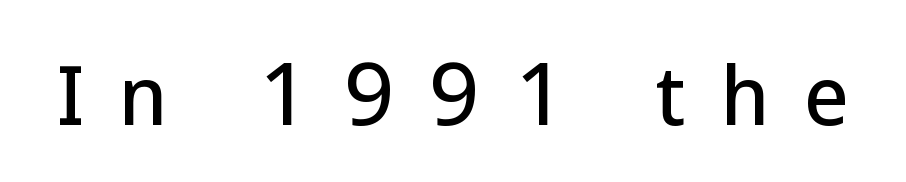
The image shows 77 px sans-serif type, upright; set unusually wide letter spacing (+0.45 em), not underlined; low stroke contrast and a medium x-height.
